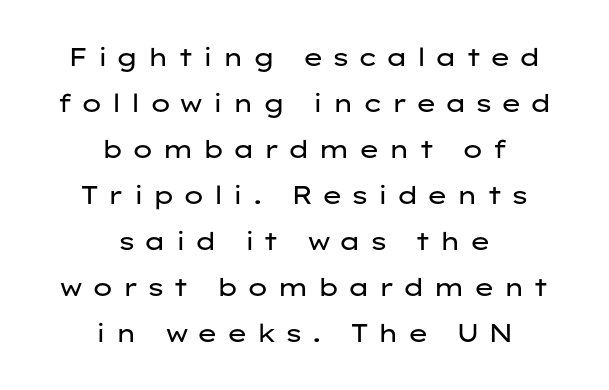
Underline: absent. Style check: upright. Unbolded letterforms with no extra heft. In CSS terms this would be text-align: center. Honestly, the letter spacing is so wide it's the main thing you notice.
